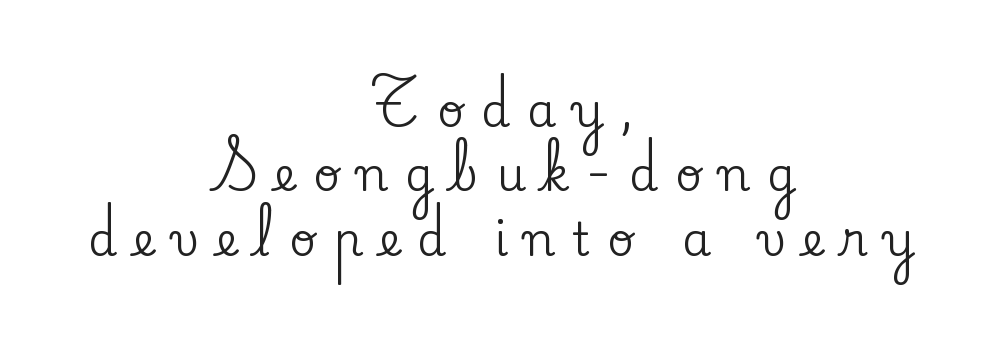
Check the space under the baseline: it is left empty. Both edges are ragged and mirror each other, which tells us the setting is centered. The passage shown is typed in a proportional face where columns would drift. The axis of the letterforms is exactly vertical. The face used here is rendered with a markedly widened letterfit.
